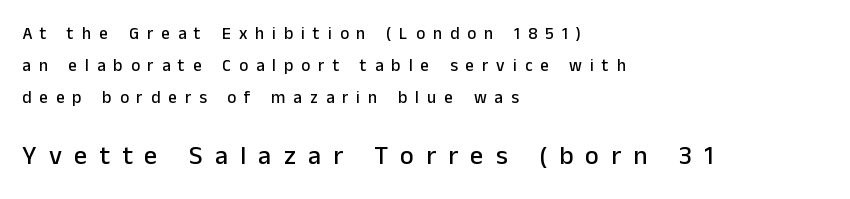
The foot of each line stays bare and open. Does the copy run flush right? No — it runs flush left. Spacing between characters has been opened up far beyond the box default. Does the lettering tilt? It doesn't — this is upright. Visually, the bottom section dominates because its glyphs are scaled up.
